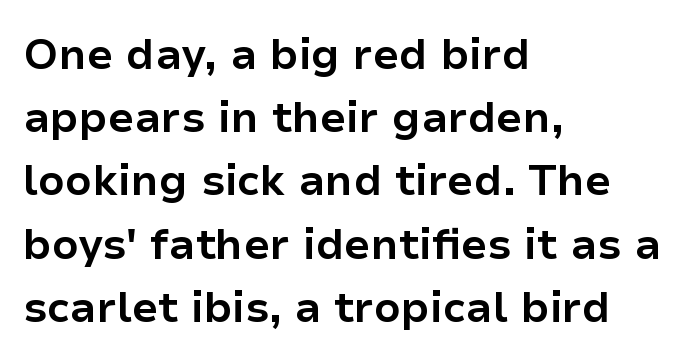
{"serif": "no", "italic": "no", "bold": "yes", "weight": "bold", "width": "normal", "stroke_contrast": "low", "x_height": "medium", "monospaced": "no", "underline": "no", "align": "left", "line_spacing": "normal", "line_spacing_ratio": 1.47, "letter_spacing": "normal", "letter_spacing_em": 0.0, "glyph_px": 43}
